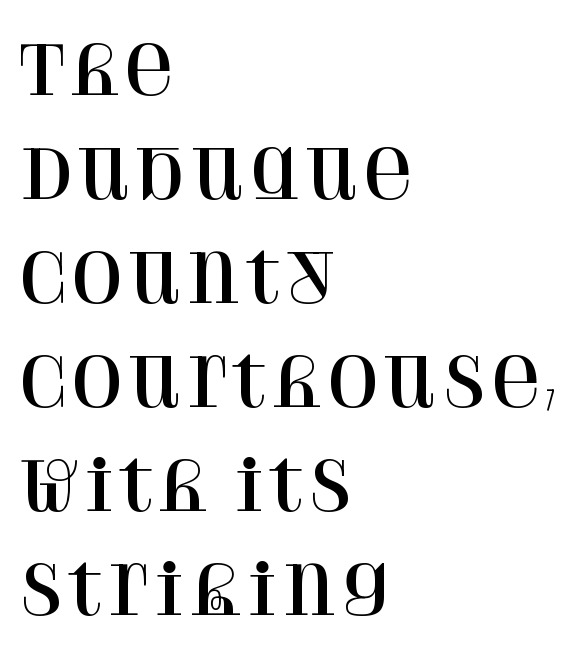
The image shows 68 px serif type, upright; set left-aligned, normal line spacing (1.53x), normal letter spacing, not underlined; high stroke contrast and a large x-height.
